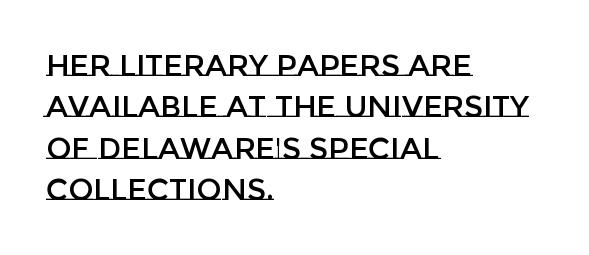
Observe the ordinary spacing: letters are neighbours, not strangers. Is this a fixed-width face? No — the glyphs have proportional, varying widths. Every stem runs plumb, perpendicular to the baseline. Whoever set this chose a conventional vertical rhythm. Every row of glyphs begins at an identical x-position on the left. Unmarked baselines from the first word to the last.
